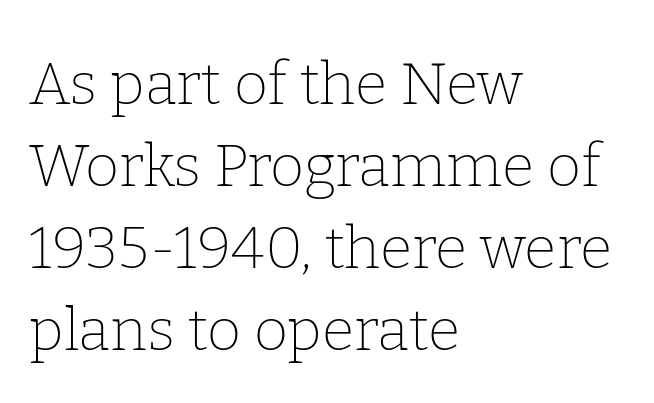
{"serif": "yes", "italic": "no", "bold": "no", "weight": "thin", "width": "normal", "stroke_contrast": "low", "x_height": "medium", "monospaced": "no", "underline": "no", "align": "left", "line_spacing": "normal", "line_spacing_ratio": 1.39, "letter_spacing": "normal", "letter_spacing_em": 0.0, "glyph_px": 59}
